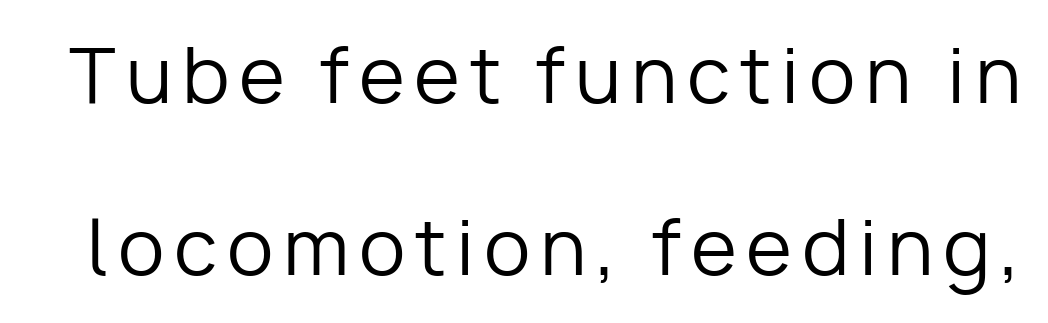
{"serif": "no", "italic": "no", "bold": "no", "weight": "regular", "width": "normal", "stroke_contrast": "low", "x_height": "medium", "monospaced": "no", "underline": "no", "line_spacing": "loose", "line_spacing_ratio": 2.3, "glyph_px": 75}
